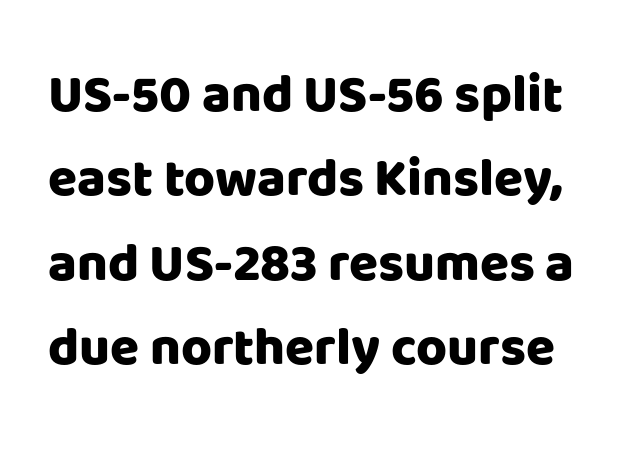
Q: Is the text bold? A: Yes.
Q: Is the text italic (slanted)? A: No, it is upright.
Q: Is the typeface a serif or a sans-serif typeface? A: Sans-serif.
Q: Is the text underlined? A: No.
Q: Is the spacing between letters normal or unusually wide? A: Normal.
Q: Is the spacing between lines tight, normal or loose? A: Normal.
Q: Width (condensed, normal, or wide)? A: Normal.
Q: Stroke contrast? A: Low.
Q: x-height? A: Large.
Q: Monospaced? A: No.
